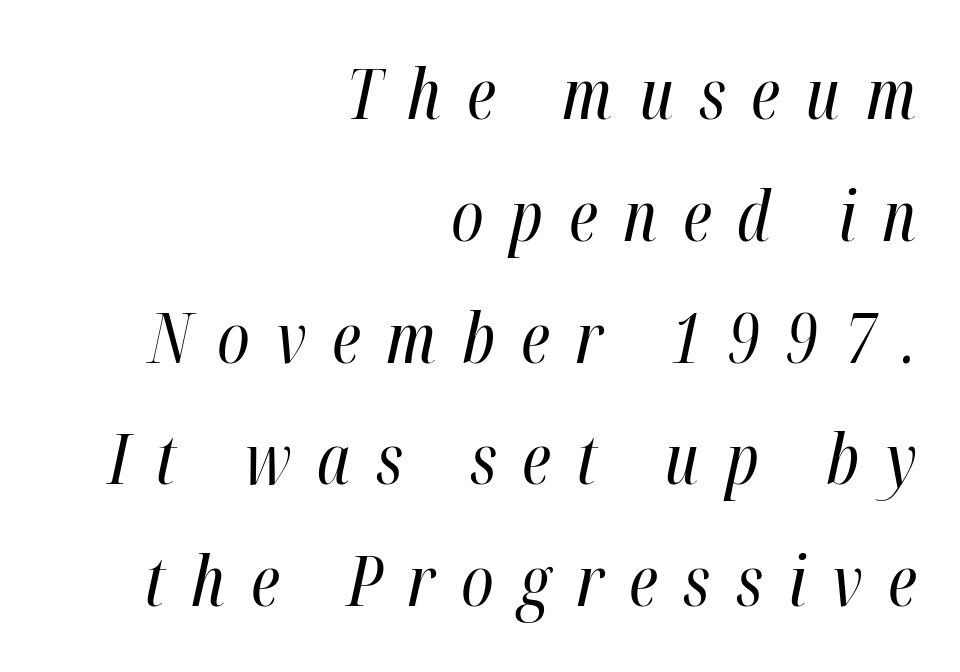
The image shows 70 px regular-weight, condensed type, italic (leaning right); set right-aligned, line spacing 1.74x, unusually wide letter spacing (+0.37 em), not underlined; high stroke contrast and a medium x-height.
